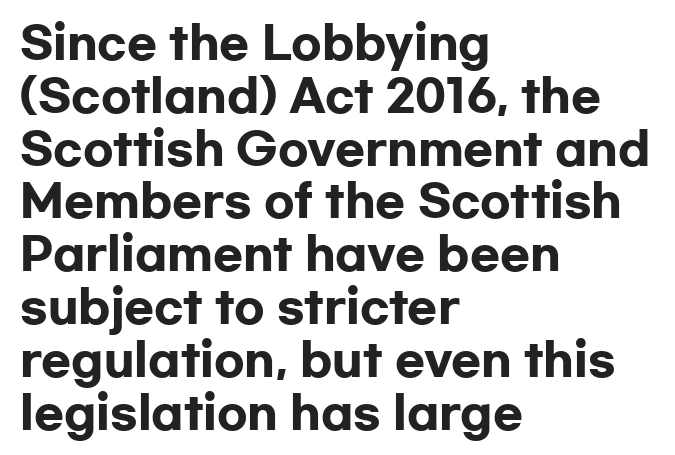
Q: Is the text bold? A: Yes.
Q: Is the text italic (slanted)? A: No, it is upright.
Q: Is the typeface a serif or a sans-serif typeface? A: Sans-serif.
Q: Is the text underlined? A: No.
Q: How is the paragraph aligned? A: Left-aligned.
Q: Is the spacing between letters normal or unusually wide? A: Normal.
Q: Width (condensed, normal, or wide)? A: Wide.
Q: Stroke contrast? A: Low.
Q: x-height? A: Medium.
Q: Monospaced? A: No.
